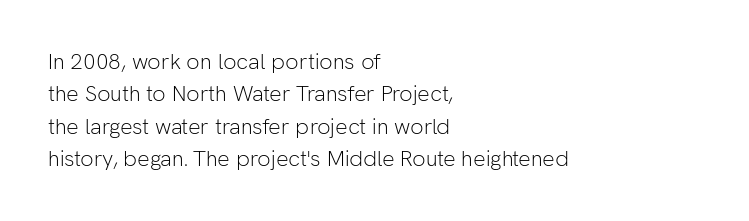
The image shows 22 px text type, upright; set left-aligned, normal line spacing (1.47x), normal letter spacing, not underlined.
